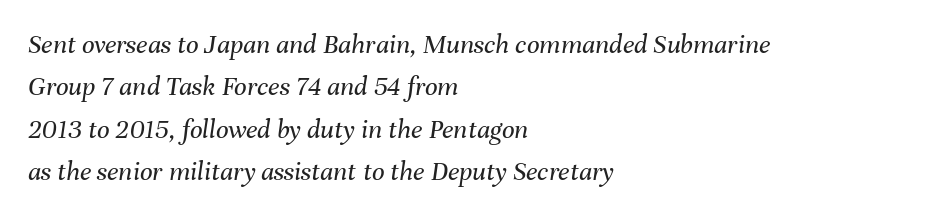
Q: Is the text bold? A: No.
Q: Is the text italic (slanted)? A: Yes, it leans right by about 8 degrees.
Q: Is the text underlined? A: No.
Q: How is the paragraph aligned? A: Left-aligned.
Q: Is the spacing between letters normal or unusually wide? A: Normal.
Q: Is the spacing between lines tight, normal or loose? A: Normal.
Q: Width (condensed, normal, or wide)? A: Normal.
Q: Stroke contrast? A: Medium.
Q: x-height? A: Medium.
Q: Monospaced? A: No.
